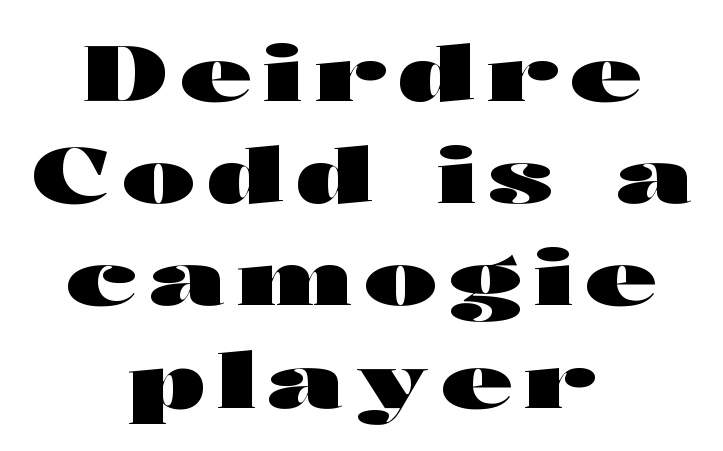
The image shows 78 px heavy, wide type, upright; set centered, normal line spacing (1.31x), not underlined; high stroke contrast and a medium x-height.
